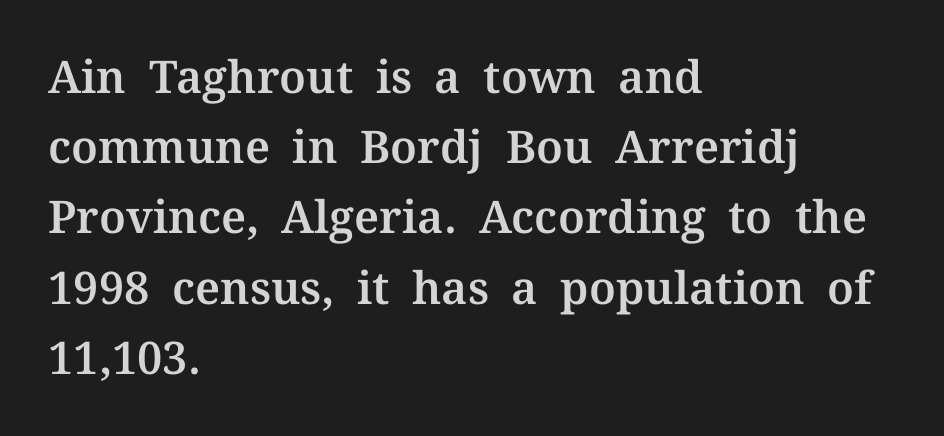
Q: Is the text italic (slanted)? A: No, it is upright.
Q: Is the typeface a serif or a sans-serif typeface? A: Serif.
Q: Is the text underlined? A: No.
Q: How is the paragraph aligned? A: Left-aligned.
Q: Is the spacing between letters normal or unusually wide? A: Normal.
Q: Is the spacing between lines tight, normal or loose? A: Normal.
Q: Width (condensed, normal, or wide)? A: Normal.
Q: Stroke contrast? A: Medium.
Q: x-height? A: Medium.
Q: Monospaced? A: No.
